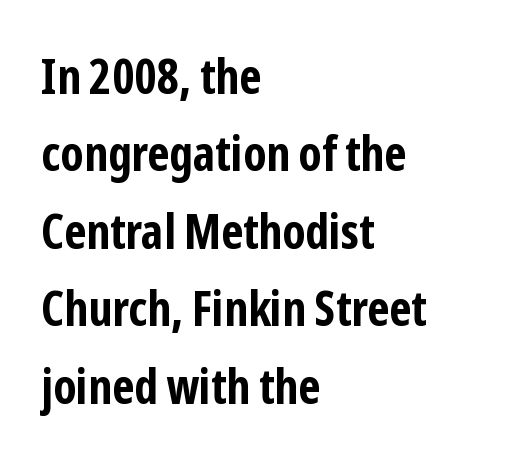
Caption: standard tracking, unaltered. Glance below the letters and you will spot only blank space. Does the copy run flush right? No — it runs flush left. Looks like regular typesetting: each glyph gets only the width it needs. The font's upright variant was chosen for this text.
